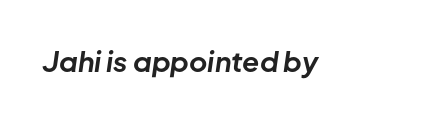
Q: Is the text bold? A: Yes.
Q: Is the text italic (slanted)? A: Yes, it leans right by about 8 degrees.
Q: Is the text underlined? A: No.
Q: Is the spacing between letters normal or unusually wide? A: Normal.
Q: Width (condensed, normal, or wide)? A: Normal.
Q: Stroke contrast? A: Low.
Q: x-height? A: Medium.
Q: Monospaced? A: No.
